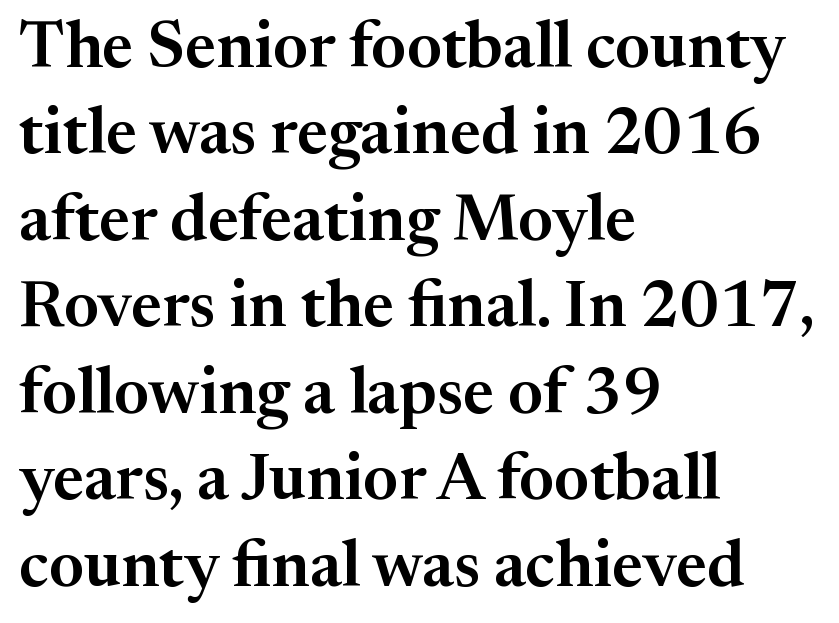
The image shows 65 px serif type, upright; set left-aligned, normal line spacing (1.33x), normal letter spacing, not underlined; medium stroke contrast and a medium x-height.
